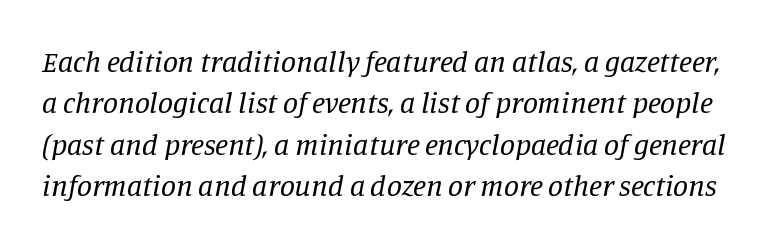
{"serif": "yes", "italic": "yes", "lean": "right", "slant_degrees": 11, "bold": "no", "weight": "regular", "width": "normal", "stroke_contrast": "low", "x_height": "large", "monospaced": "no", "underline": "no", "line_spacing": "normal", "line_spacing_ratio": 1.38, "letter_spacing": "normal", "letter_spacing_em": 0.0, "glyph_px": 30}
